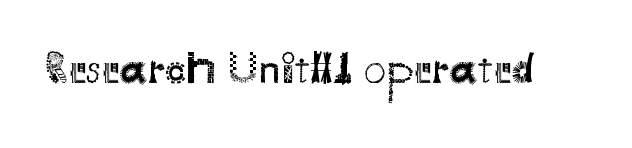
Q: Is the text bold? A: No.
Q: Is the text italic (slanted)? A: No, it is upright.
Q: Is the typeface a serif or a sans-serif typeface? A: Sans-serif.
Q: Is the text underlined? A: No.
Q: Is the spacing between letters normal or unusually wide? A: Normal.
Q: Width (condensed, normal, or wide)? A: Normal.
Q: Stroke contrast? A: Medium.
Q: x-height? A: Small.
Q: Monospaced? A: No.
